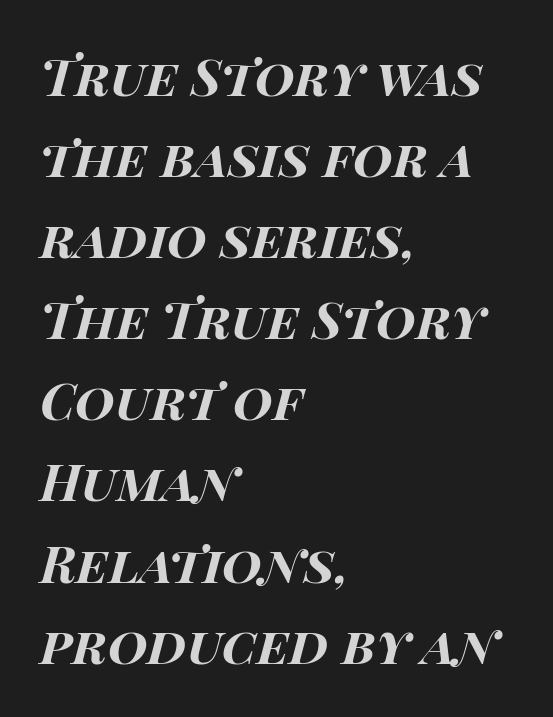
The image shows 51 px bold, wide type, italic (leaning right); set left-aligned, normal line spacing (1.59x), normal letter spacing, not underlined; high stroke contrast and a large x-height.
